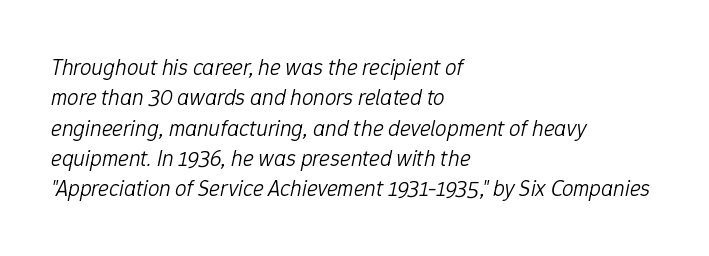
The image shows 23 px text type, italic (leaning right); set left-aligned, normal line spacing (1.32x), normal letter spacing, not underlined.
